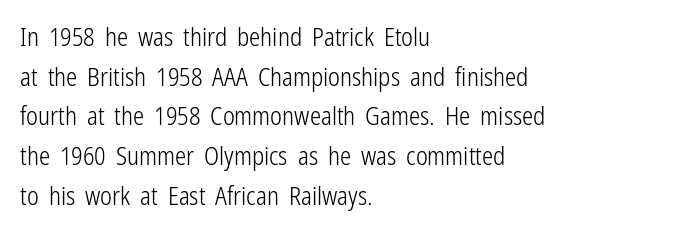
No italicization has been applied; the sample stays upright. Which margin do the lines hug? The left one — the right edge is uneven. Interline gaps are of average width in this sample. Descender tails drop into unmarked territory.
